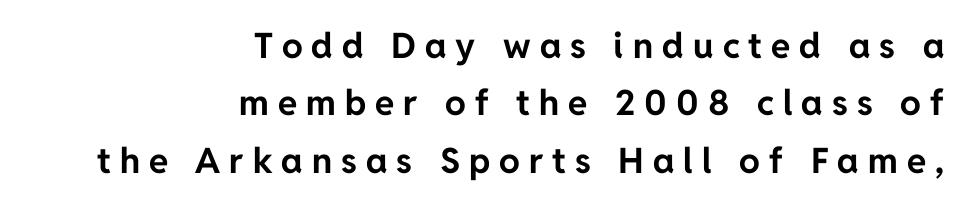
The image shows 35 px bold sans-serif type, upright; set right-aligned, normal line spacing (1.64x), unusually wide letter spacing (+0.26 em), not underlined; low stroke contrast and a medium x-height.
